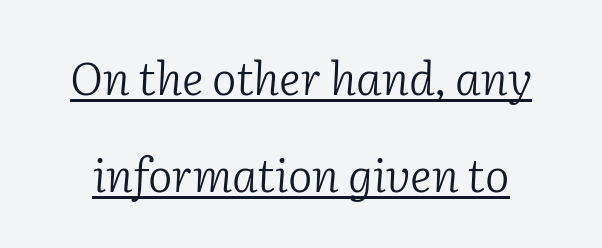
Q: Is the text bold? A: No.
Q: Is the text italic (slanted)? A: Yes, it leans right by about 2 degrees.
Q: Is the typeface a serif or a sans-serif typeface? A: Serif.
Q: Is the text underlined? A: Yes.
Q: Is the spacing between letters normal or unusually wide? A: Normal.
Q: Is the spacing between lines tight, normal or loose? A: Loose.
Q: Width (condensed, normal, or wide)? A: Normal.
Q: Stroke contrast? A: Low.
Q: x-height? A: Medium.
Q: Monospaced? A: No.
